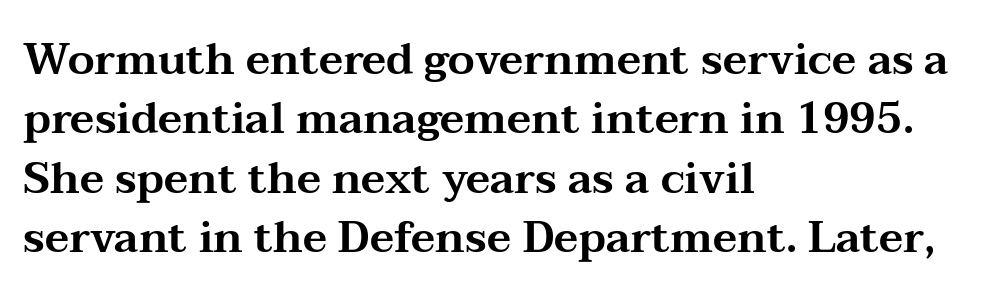
Q: Is the text italic (slanted)? A: No, it is upright.
Q: Is the typeface a serif or a sans-serif typeface? A: Serif.
Q: Is the text underlined? A: No.
Q: How is the paragraph aligned? A: Left-aligned.
Q: Is the spacing between letters normal or unusually wide? A: Normal.
Q: Is the spacing between lines tight, normal or loose? A: Normal.
Q: Width (condensed, normal, or wide)? A: Wide.
Q: Stroke contrast? A: Medium.
Q: x-height? A: Medium.
Q: Monospaced? A: No.
